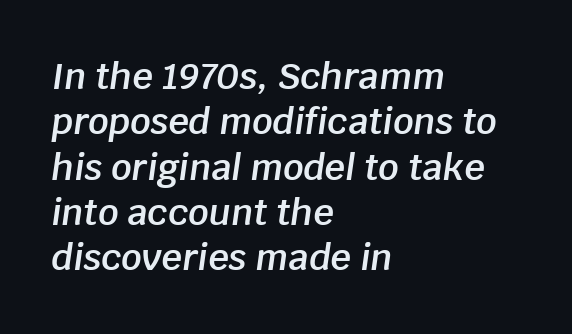
{"italic": "yes", "lean": "right", "slant_degrees": 8, "bold": "semi", "weight": "semibold", "width": "normal", "stroke_contrast": "low", "x_height": "large", "monospaced": "no", "underline": "no", "align": "left", "line_spacing": "normal", "line_spacing_ratio": 1.26, "letter_spacing": "normal", "letter_spacing_em": 0.0, "glyph_px": 36}
